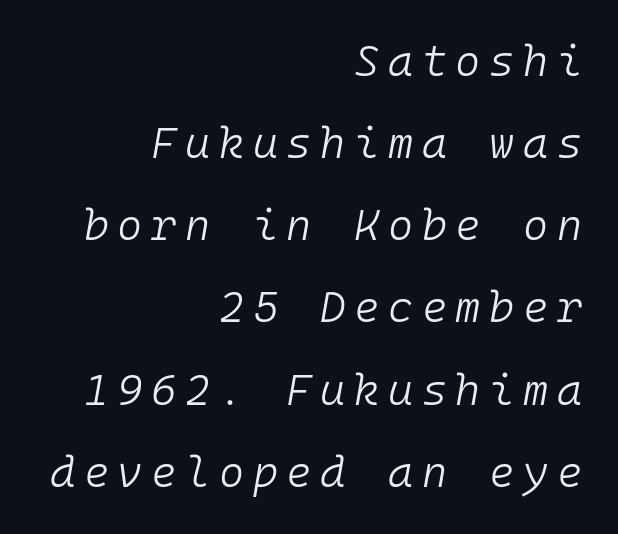
The image shows 43 px light type, italic (leaning right), monospaced; set right-aligned, loose line spacing (1.91x), unusually wide letter spacing (+0.2 em), not underlined; low stroke contrast and a medium x-height.
